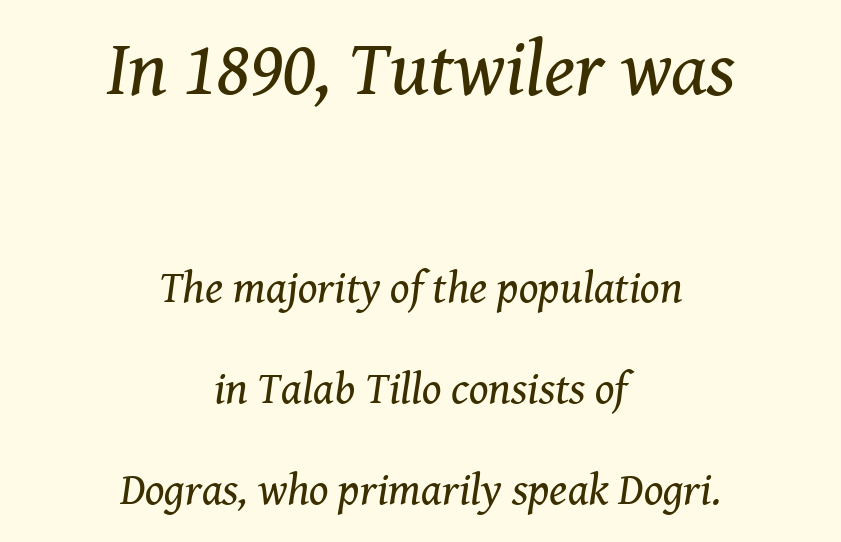
The image shows 78 px regular-weight serif type, italic (leaning right); set centered, loose line spacing (2.24x), normal letter spacing, not underlined; the first (top) block is 1.73x larger; medium stroke contrast and a medium x-height.
